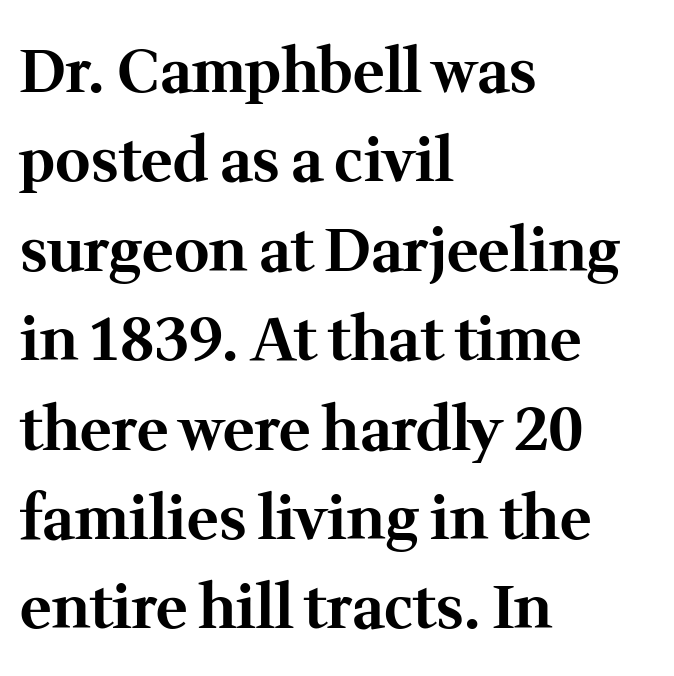
The image shows 60 px bold serif type, upright; set left-aligned, normal line spacing (1.49x), normal letter spacing, not underlined; medium stroke contrast and a medium x-height.
